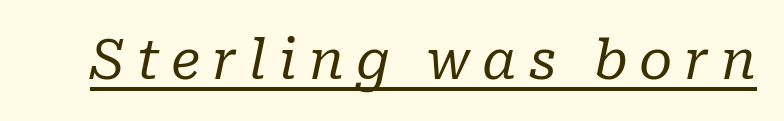
The image shows 54 px regular-weight serif type, italic (leaning right); set unusually wide letter spacing (+0.22 em), underlined; low stroke contrast and a medium x-height.
